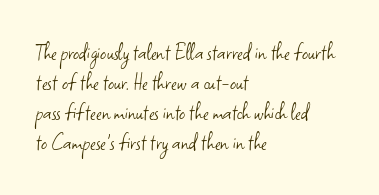
{"bold": "no", "underline": "no", "align": "left", "line_spacing": "normal", "line_spacing_ratio": 1.25, "letter_spacing": "normal", "letter_spacing_em": 0.0, "glyph_px": 24}
